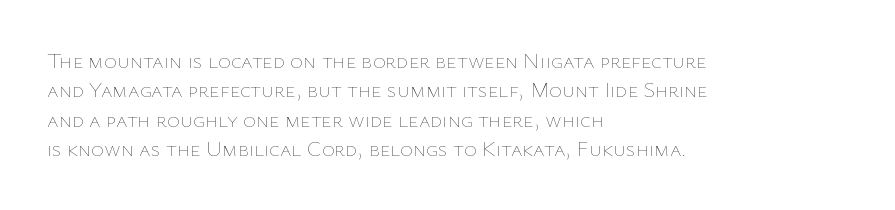
Q: Is the text bold? A: No.
Q: Is the text italic (slanted)? A: No, it is upright.
Q: Is the text underlined? A: No.
Q: How is the paragraph aligned? A: Left-aligned.
Q: Is the spacing between letters normal or unusually wide? A: Normal.
Q: Is the spacing between lines tight, normal or loose? A: Normal.
